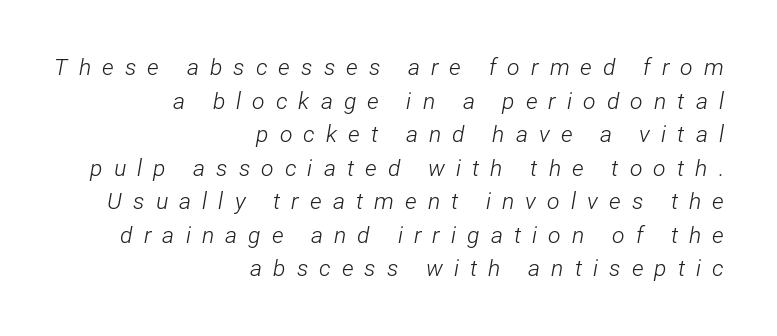
The image shows 23 px text type, italic (leaning right); set right-aligned, normal line spacing (1.46x), unusually wide letter spacing (+0.48 em), not underlined.
